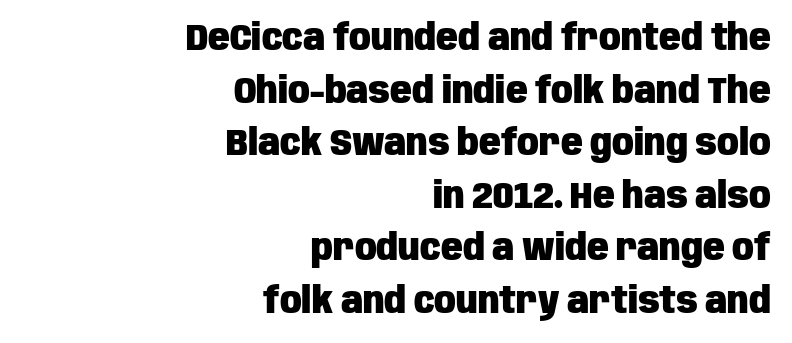
Q: Is the text bold? A: Yes.
Q: Is the text italic (slanted)? A: No, it is upright.
Q: Is the typeface a serif or a sans-serif typeface? A: Sans-serif.
Q: Is the text underlined? A: No.
Q: How is the paragraph aligned? A: Right-aligned.
Q: Is the spacing between letters normal or unusually wide? A: Normal.
Q: Is the spacing between lines tight, normal or loose? A: Normal.
Q: Width (condensed, normal, or wide)? A: Condensed.
Q: Stroke contrast? A: Low.
Q: x-height? A: Large.
Q: Monospaced? A: No.
